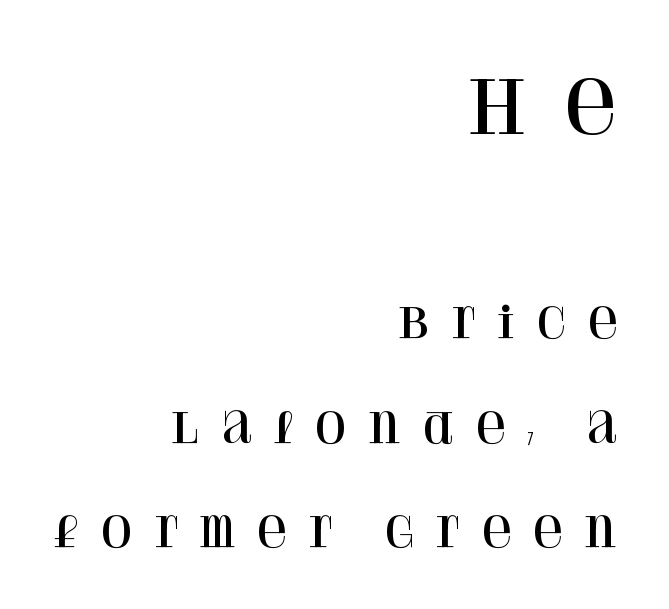
In CSS terms this would be text-align: right. Here the first block reads like a headline and the second like body copy. The line texture is sparse and dotted thanks to wide tracking. Character widths vary here, with narrow letters taking less room than wide ones. The zone under the glyphs is completely vacant. A roman cut, with each character standing at attention.
